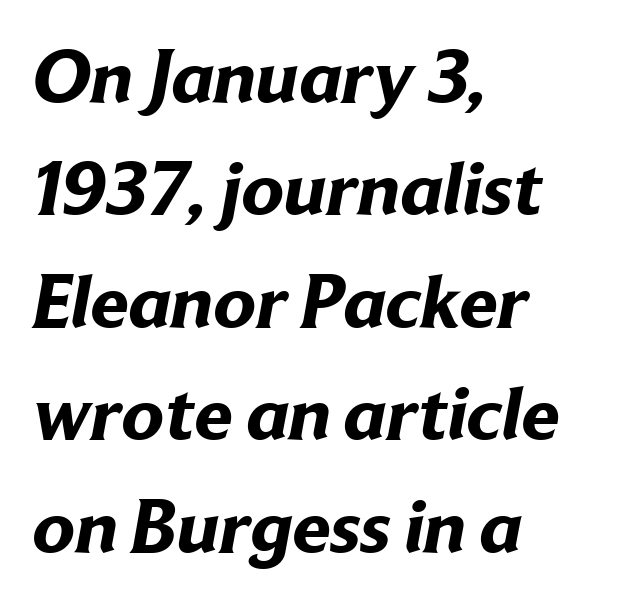
The image shows 77 px bold sans-serif type; set left-aligned, normal line spacing (1.46x), normal letter spacing, not underlined; low stroke contrast and a medium x-height.
